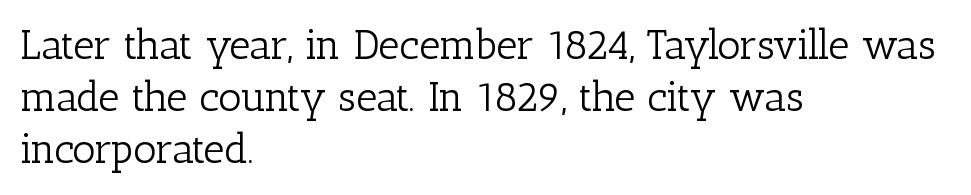
The image shows 41 px light serif type, upright; set left-aligned, normal line spacing (1.27x), normal letter spacing, not underlined; low stroke contrast and a medium x-height.
